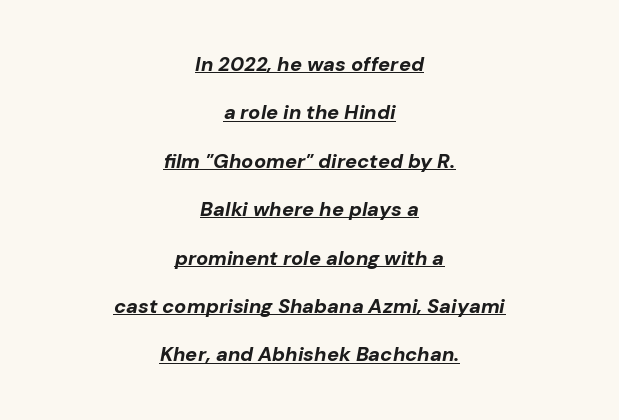
{"italic": "yes", "lean": "right", "slant_degrees": 10, "bold": "yes", "underline": "yes", "align": "center", "line_spacing": "loose", "line_spacing_ratio": 2.42, "letter_spacing": "normal", "letter_spacing_em": 0.0, "glyph_px": 20}
